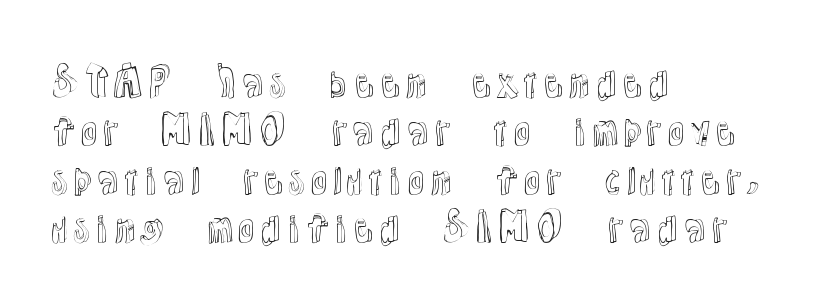
Typeset ragged right — the left edge is the straight one. The letters stand straight up with perfectly vertical stems. Letter spacing: default. The face used here is proportionally spaced, like ordinary book or web type.
